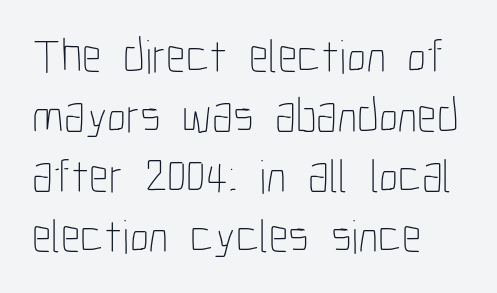
Vertical stems look standard width or narrower in stroke. Rows of type keep a routine distance in the vertical direction. Default kerning and tracking; the words read as compact shapes. The paragraph has a hard left edge and a soft right edge. The letters advance in unequal steps, a hallmark of proportional type.
